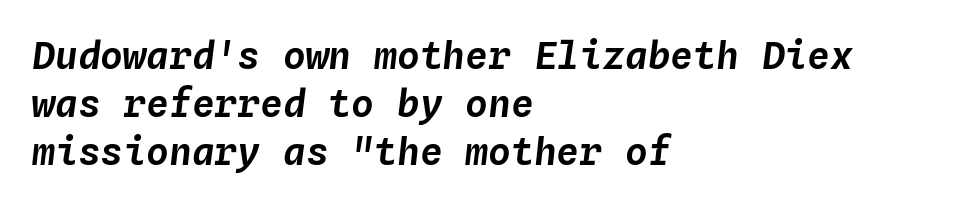
Is the block centered? No — it sits flush against the left margin. Monospaced: the letters line up in strict vertical columns. The baseline area is clear. The letters are slanted; this is an italic face. How are the letters spaced? Ordinarily, with no added tracking.
